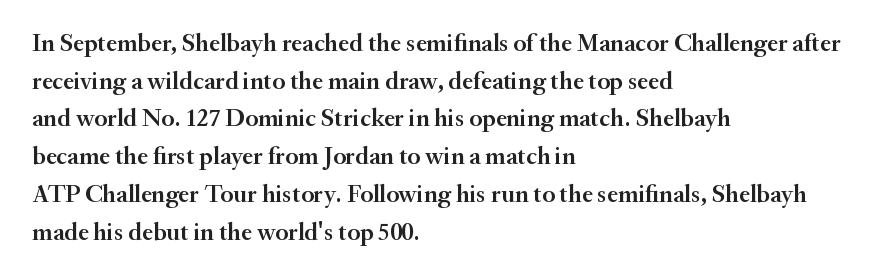
The image shows 25 px text type, upright; set left-aligned, normal line spacing (1.51x), normal letter spacing, not underlined.
